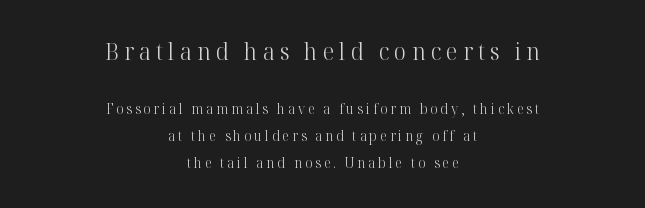
{"italic": "no", "bold": "no", "underline": "no", "align": "center", "line_spacing": "loose", "line_spacing_ratio": 1.92, "letter_spacing": "wide", "letter_spacing_em": 0.21, "larger_block": "first", "size_ratio": 1.71, "glyph_px": 24}
